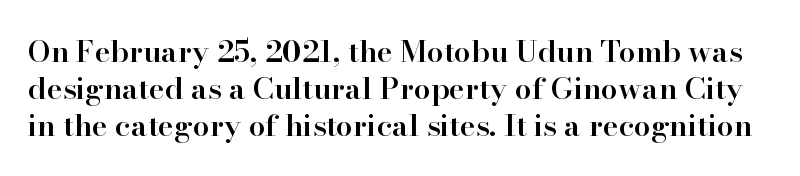
Emphasis by weight is partial: semibold. The axis of the letterforms is exactly vertical. Think of a printed novel: that variable character pitch is what you see here. The space directly below the letters is spotless.
